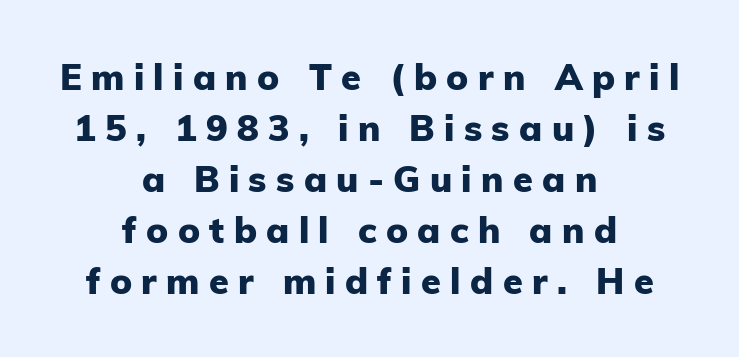
Spacing verdict: proportional, widths tailored to each character. This rendering employs a face without finishing strokes, i.e., a sans-serif. Bare-footed words on every line. These lines carry a lot of weight — the face is fully bold. If you measured baseline to baseline, you'd find a middling distance.
